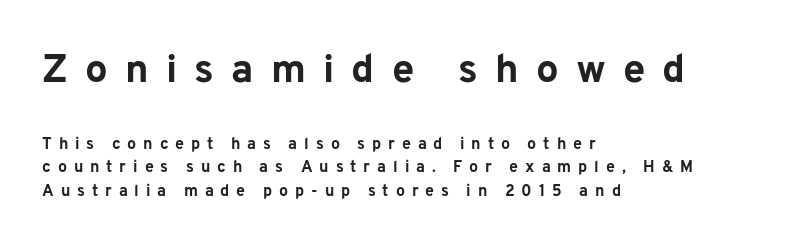
Character widths vary here, with narrow letters taking less room than wide ones. Serif or sans? Sans — the stroke terminals are bare. In CSS terms this would be text-align: left. Look at the glyph heights: the upper group is clearly the bigger setting. Descenders hang freely into open space.
